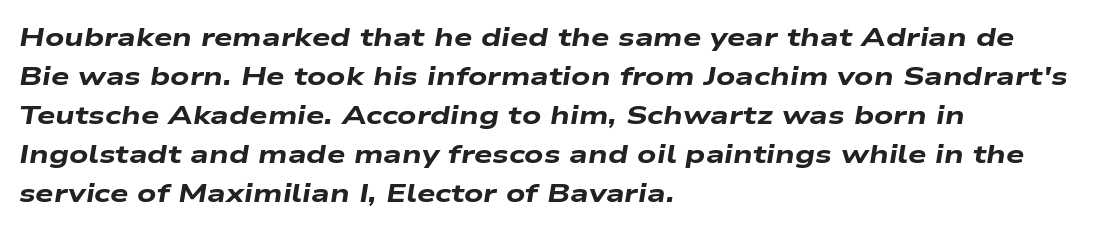
{"italic": "yes", "lean": "right", "slant_degrees": 9, "bold": "yes", "underline": "no", "align": "left", "line_spacing": "normal", "line_spacing_ratio": 1.5, "letter_spacing": "normal", "letter_spacing_em": 0.0, "glyph_px": 26}
